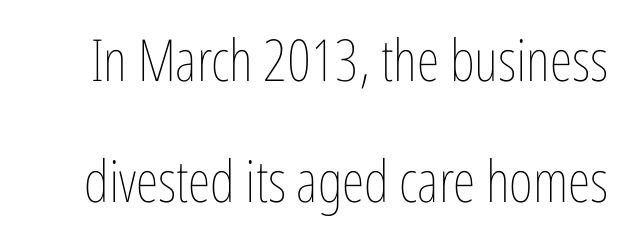
No heavy texture on the line: the type isn't bold. No italicization has been applied; the sample stays upright. This sample uses plain, unmodified letter spacing. Just letters on the line, the space beneath them empty. If you measured baseline to baseline, you'd find a long distance.
